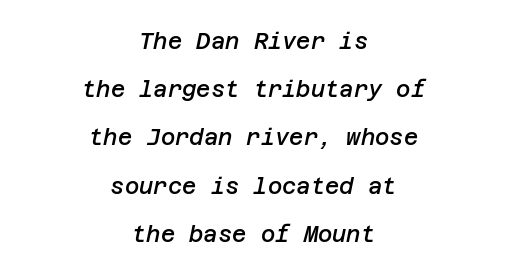
Notice how the passage keeps no hard edge, just a central spine. This block would shrink considerably if given ordinary leading; it's expanded now. Nobody touched the tracking dial on this one. These words are printed semibold, heavier than regular yet not bold. Decoration check: the copy has no underline. Italic? Definitely — the glyphs are oblique.
